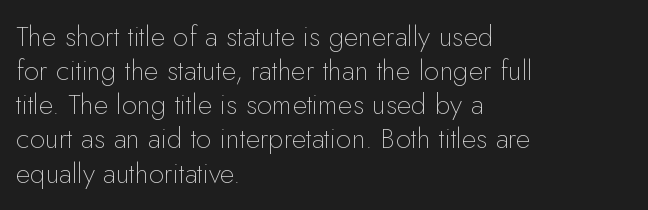
Q: Is the text bold? A: No.
Q: Is the text italic (slanted)? A: No, it is upright.
Q: Is the typeface a serif or a sans-serif typeface? A: Sans-serif.
Q: Is the text underlined? A: No.
Q: How is the paragraph aligned? A: Left-aligned.
Q: Is the spacing between letters normal or unusually wide? A: Normal.
Q: Width (condensed, normal, or wide)? A: Normal.
Q: Stroke contrast? A: Low.
Q: x-height? A: Small.
Q: Monospaced? A: No.
